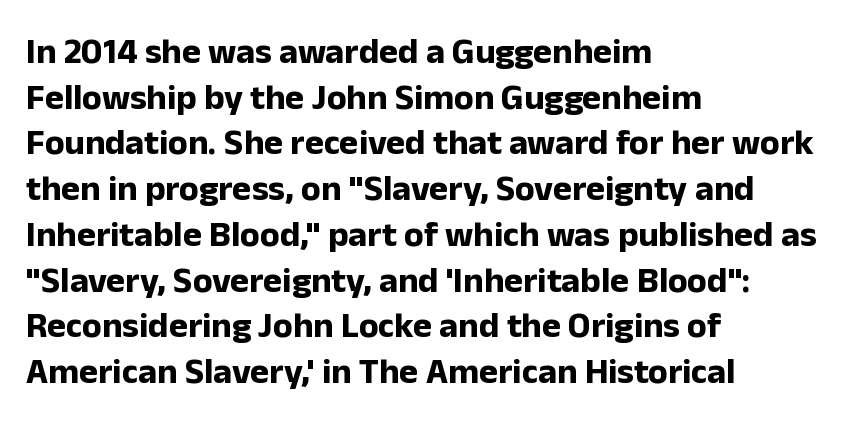
Look at the tracking — it's just the regular setting, nothing added. The glyphs are unaccompanied by any horizontal stroke below them. These lines are rendered in a variable-pitch font. The passage is arranged the way most books set body copy — flush left. Posture: straight, roman, zero tilt.
